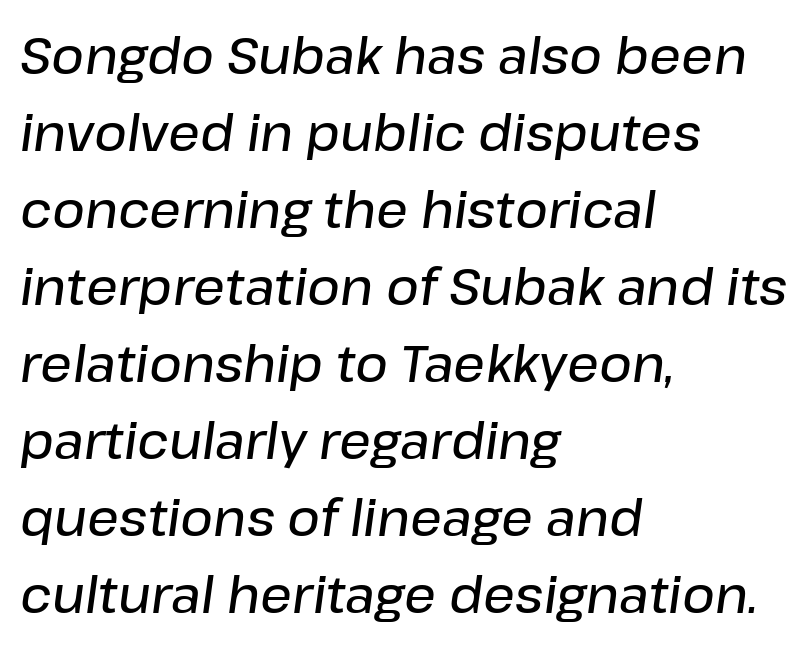
{"italic": "yes", "lean": "right", "slant_degrees": 8, "bold": "semi", "weight": "semibold", "width": "normal", "stroke_contrast": "low", "x_height": "medium", "monospaced": "no", "underline": "no", "align": "left", "line_spacing": "normal", "line_spacing_ratio": 1.54, "letter_spacing": "normal", "letter_spacing_em": 0.0, "glyph_px": 50}
